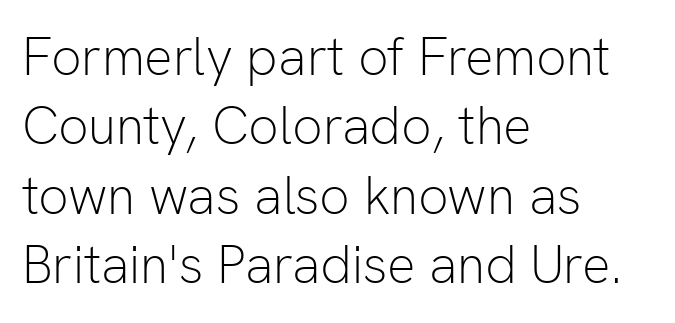
{"serif": "no", "italic": "no", "bold": "no", "weight": "light", "width": "normal", "stroke_contrast": "low", "x_height": "medium", "monospaced": "no", "underline": "no", "align": "left", "line_spacing": "normal", "line_spacing_ratio": 1.31, "letter_spacing": "normal", "letter_spacing_em": 0.0, "glyph_px": 53}
